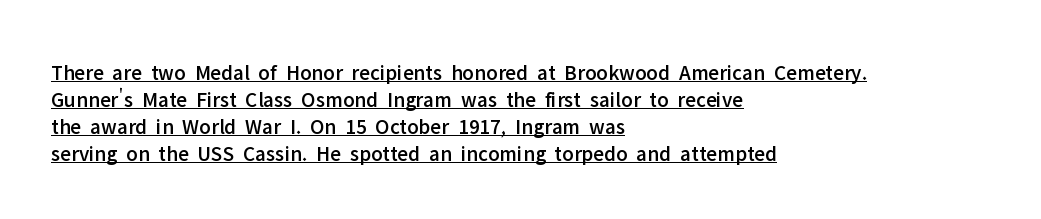
The image shows 22 px text type, upright; set left-aligned, line spacing 1.23x, normal letter spacing, underlined.
